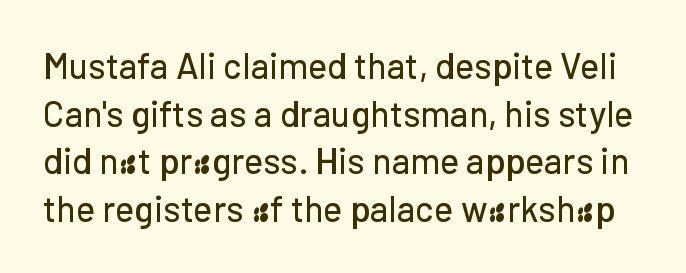
{"serif": "no", "italic": "no", "width": "normal", "stroke_contrast": "low", "x_height": "medium", "monospaced": "no", "underline": "no", "line_spacing": "normal", "line_spacing_ratio": 1.32, "letter_spacing": "normal", "letter_spacing_em": 0.0, "glyph_px": 36}
